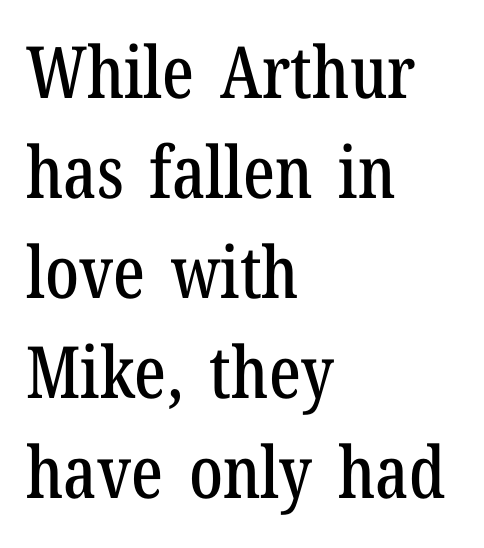
Q: Is the text italic (slanted)? A: No, it is upright.
Q: Is the typeface a serif or a sans-serif typeface? A: Serif.
Q: Is the text underlined? A: No.
Q: How is the paragraph aligned? A: Left-aligned.
Q: Is the spacing between letters normal or unusually wide? A: Normal.
Q: Is the spacing between lines tight, normal or loose? A: Normal.
Q: Width (condensed, normal, or wide)? A: Condensed.
Q: Stroke contrast? A: Low.
Q: x-height? A: Medium.
Q: Monospaced? A: No.
